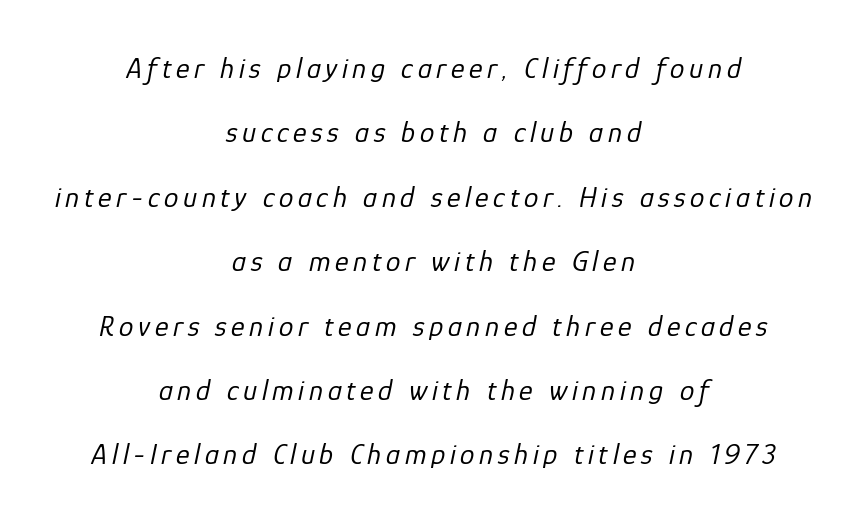
{"italic": "yes", "lean": "right", "slant_degrees": 12, "bold": "no", "weight": "regular", "width": "normal", "stroke_contrast": "low", "x_height": "medium", "monospaced": "no", "underline": "no", "align": "center", "line_spacing": "loose", "line_spacing_ratio": 2.22, "glyph_px": 29}
